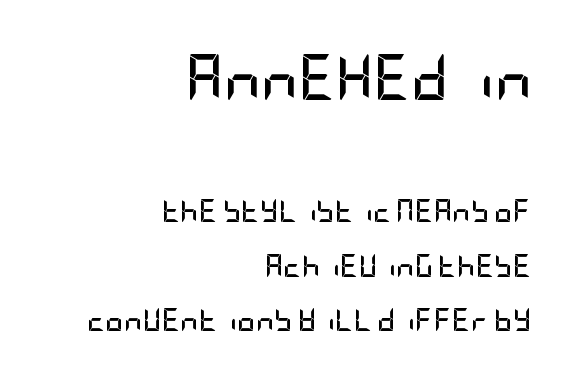
There is no visible air inserted between adjacent glyphs. Emphasis by weight is at full strength: bold. Nobody drew a line under any word here. If you measured baseline to baseline, you'd find a long distance. Look at the bottom of the vertical strokes: they stop flat, with no serifs.
